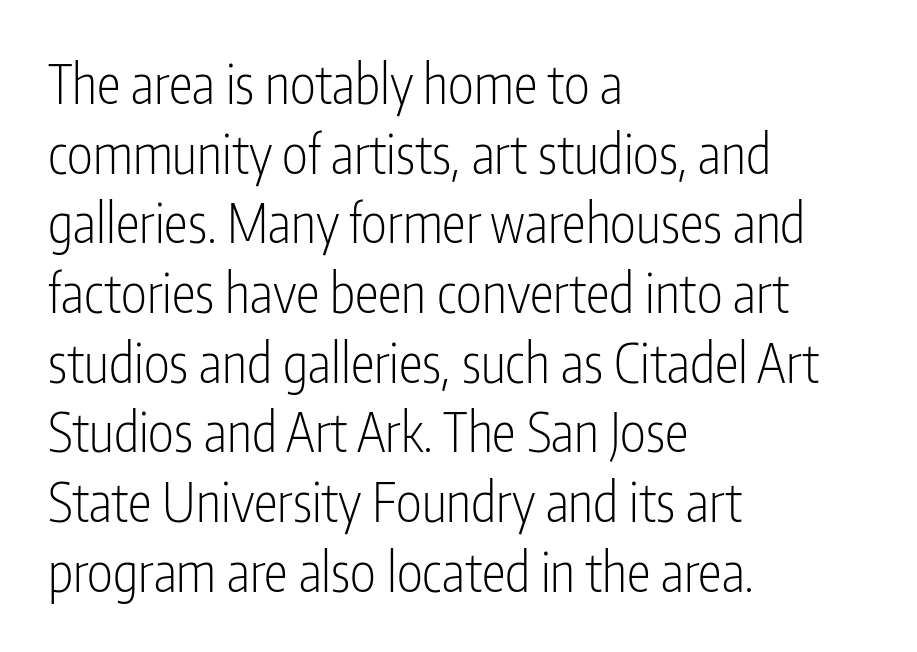
{"serif": "no", "italic": "no", "bold": "no", "weight": "light", "width": "condensed", "stroke_contrast": "low", "x_height": "medium", "monospaced": "no", "underline": "no", "align": "left", "line_spacing": "normal", "line_spacing_ratio": 1.29, "letter_spacing": "normal", "letter_spacing_em": 0.0, "glyph_px": 54}
